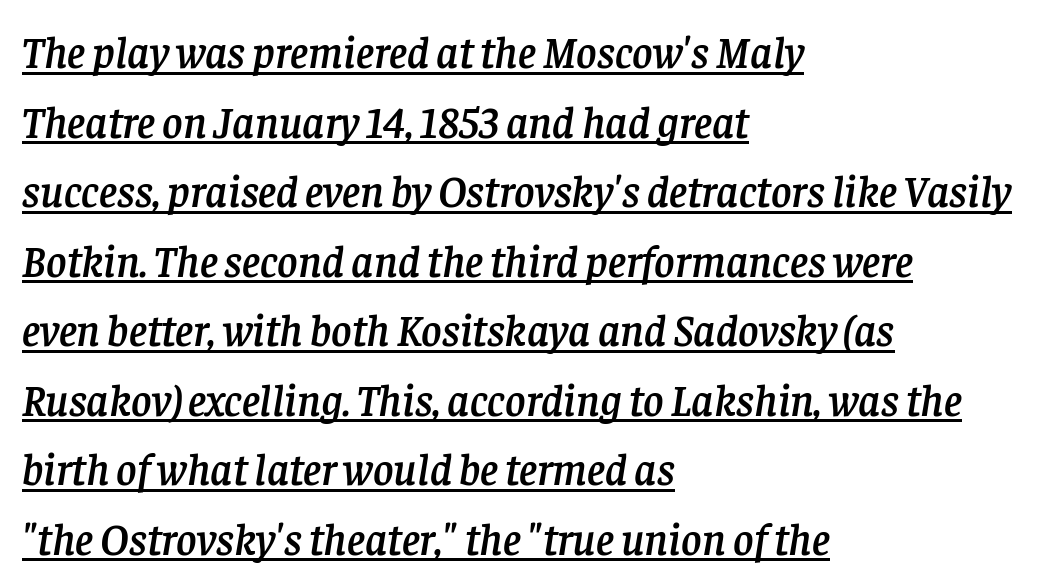
Q: Is the text italic (slanted)? A: Yes, it leans right by about 8 degrees.
Q: Is the typeface a serif or a sans-serif typeface? A: Serif.
Q: Is the text underlined? A: Yes.
Q: How is the paragraph aligned? A: Left-aligned.
Q: Is the spacing between letters normal or unusually wide? A: Normal.
Q: Is the spacing between lines tight, normal or loose? A: Normal.
Q: Width (condensed, normal, or wide)? A: Normal.
Q: Stroke contrast? A: Low.
Q: x-height? A: Large.
Q: Monospaced? A: No.
